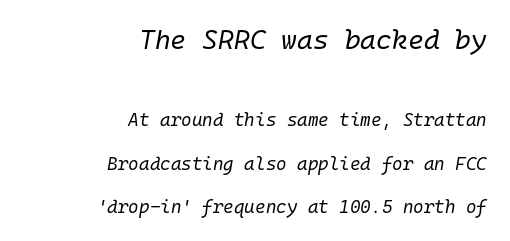
Q: Is the text bold? A: No.
Q: Is the text italic (slanted)? A: Yes, it leans right by about 10 degrees.
Q: Is the text underlined? A: No.
Q: How is the paragraph aligned? A: Right-aligned.
Q: Is the spacing between letters normal or unusually wide? A: Normal.
Q: Is the spacing between lines tight, normal or loose? A: Loose.
Q: Which block of text is set in a larger size, the first (top) or the second (bottom)? A: The first (top) one.
